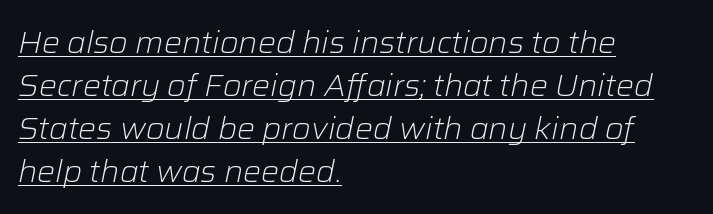
Note the varied advance widths — an 'i' is clearly narrower than an 'm'. All the whitespace from short lines collects on the right. Italic? Definitely — the glyphs are oblique. These lines keep a tight, regular rhythm from letter to letter. A continuous stroke trails under the words, as in a hyperlink.
